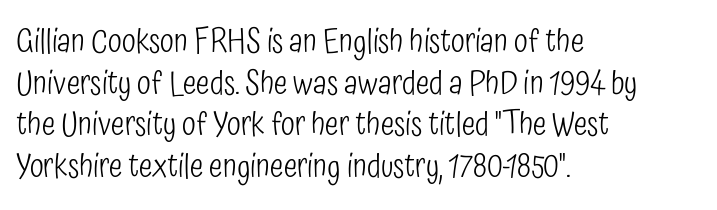
{"serif": "no", "italic": "no", "bold": "no", "weight": "light", "width": "condensed", "stroke_contrast": "low", "x_height": "medium", "monospaced": "no", "underline": "no", "align": "left", "line_spacing": "normal", "line_spacing_ratio": 1.3, "letter_spacing": "normal", "letter_spacing_em": 0.0, "glyph_px": 32}
